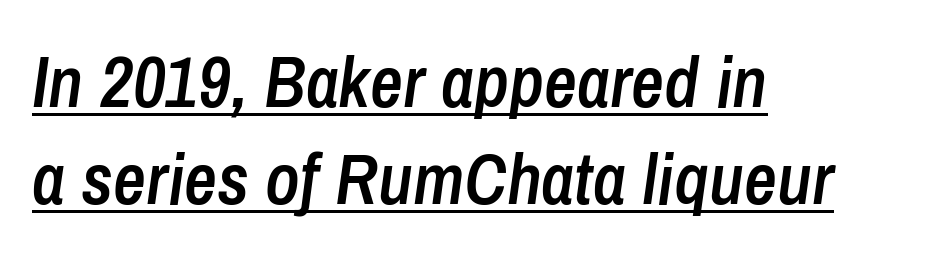
The image shows 72 px semibold, condensed type, italic (leaning right); set left-aligned, normal line spacing (1.35x), normal letter spacing, underlined; low stroke contrast and a medium x-height.
